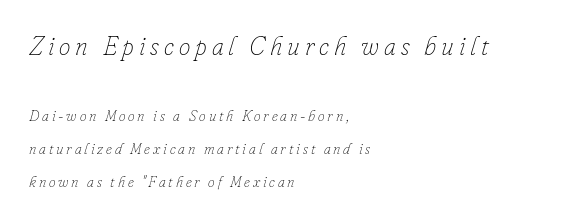
Q: Is the text bold? A: No.
Q: Is the text italic (slanted)? A: Yes, it leans right by about 16 degrees.
Q: Is the text underlined? A: No.
Q: How is the paragraph aligned? A: Left-aligned.
Q: Is the spacing between lines tight, normal or loose? A: Loose.
Q: Which block of text is set in a larger size, the first (top) or the second (bottom)? A: The first (top) one.
